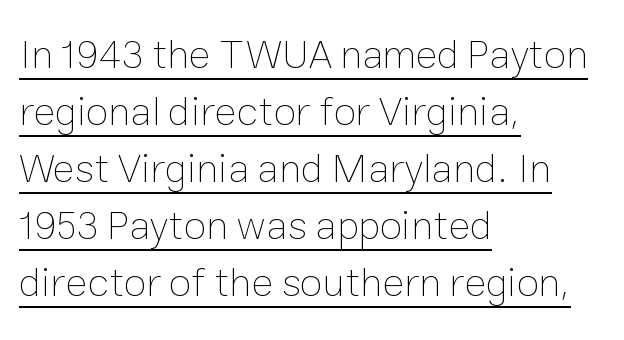
The line texture is even and compact thanks to regular tracking. Horizontally, the lines are justified to the leading edge only. This sample has the flowing, uneven cadence of proportional lettering. If you drew a line through each stem, it would be perfectly vertical.
